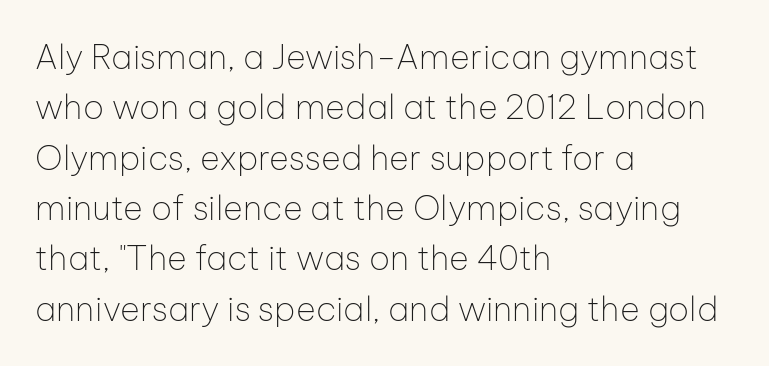
The image shows 34 px thin sans-serif type, upright; set left-aligned, normal line spacing (1.48x), normal letter spacing, not underlined; low stroke contrast and a medium x-height.
